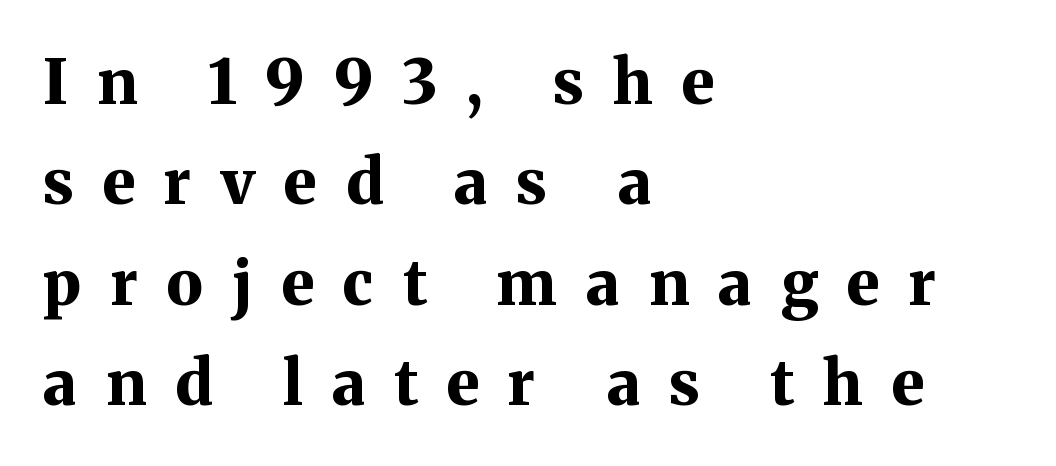
The image shows 62 px bold serif type, upright; set left-aligned, normal line spacing (1.62x), unusually wide letter spacing (+0.47 em), not underlined; medium stroke contrast and a medium x-height.
